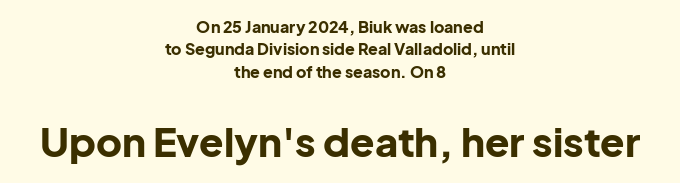
{"serif": "no", "italic": "no", "bold": "yes", "weight": "bold", "width": "normal", "stroke_contrast": "low", "x_height": "medium", "monospaced": "no", "underline": "no", "align": "center", "line_spacing": "normal", "line_spacing_ratio": 1.4, "letter_spacing": "normal", "letter_spacing_em": 0.0, "larger_block": "second", "size_ratio": 2.5, "glyph_px": 40}
